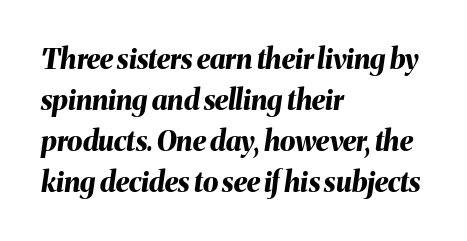
Q: Is the text bold? A: Yes.
Q: Is the text italic (slanted)? A: Yes, it leans right by about 8 degrees.
Q: Is the text underlined? A: No.
Q: How is the paragraph aligned? A: Left-aligned.
Q: Is the spacing between letters normal or unusually wide? A: Normal.
Q: Is the spacing between lines tight, normal or loose? A: Normal.
Q: Width (condensed, normal, or wide)? A: Normal.
Q: Stroke contrast? A: Medium.
Q: x-height? A: Medium.
Q: Monospaced? A: No.
